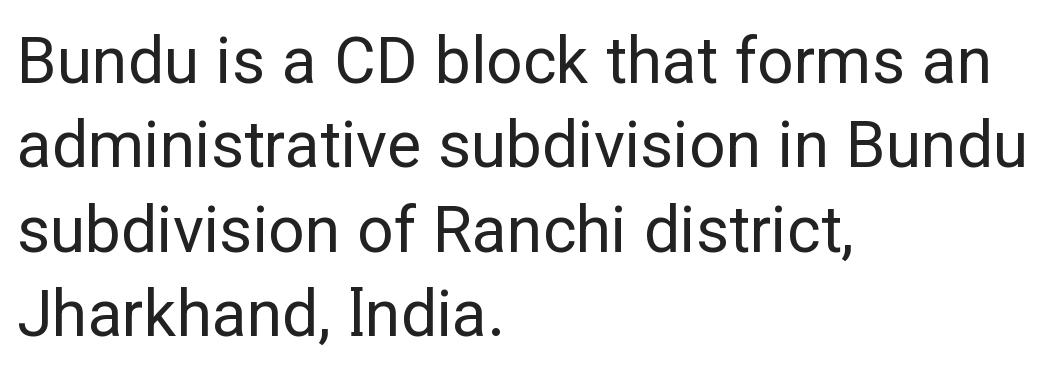
{"serif": "no", "italic": "no", "bold": "no", "weight": "regular", "width": "normal", "stroke_contrast": "low", "x_height": "medium", "monospaced": "no", "underline": "no", "align": "left", "line_spacing": "normal", "line_spacing_ratio": 1.32, "letter_spacing": "normal", "letter_spacing_em": 0.0, "glyph_px": 64}
